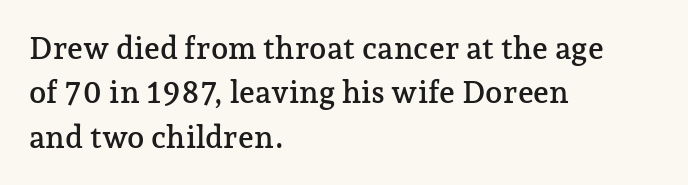
Q: Is the text italic (slanted)? A: No, it is upright.
Q: Is the typeface a serif or a sans-serif typeface? A: Serif.
Q: Is the text underlined? A: No.
Q: How is the paragraph aligned? A: Left-aligned.
Q: Is the spacing between letters normal or unusually wide? A: Normal.
Q: Is the spacing between lines tight, normal or loose? A: Normal.
Q: Width (condensed, normal, or wide)? A: Normal.
Q: Stroke contrast? A: Low.
Q: x-height? A: Medium.
Q: Monospaced? A: No.
